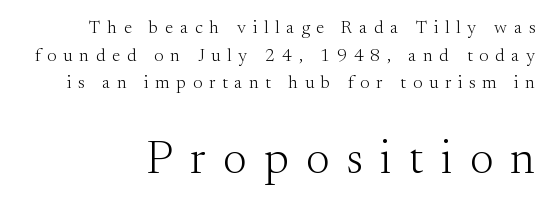
The image shows 46 px light serif type, upright; set normal line spacing (1.54x), unusually wide letter spacing (+0.38 em), not underlined; the second (bottom) block is 2.56x larger; medium stroke contrast and a small x-height.
